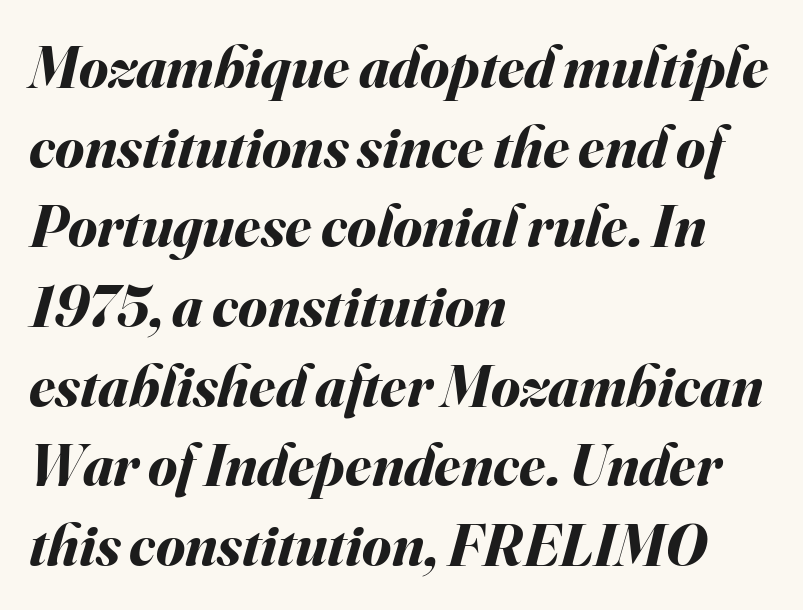
{"italic": "yes", "lean": "right", "slant_degrees": 16, "bold": "yes", "weight": "bold", "width": "normal", "stroke_contrast": "medium", "x_height": "small", "monospaced": "no", "underline": "no", "align": "left", "line_spacing": "normal", "line_spacing_ratio": 1.35, "letter_spacing": "normal", "letter_spacing_em": 0.0, "glyph_px": 59}
